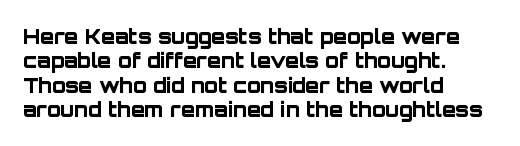
{"italic": "no", "bold": "yes", "underline": "no", "align": "left", "line_spacing_ratio": 1.22, "letter_spacing": "normal", "letter_spacing_em": 0.0, "glyph_px": 20}
